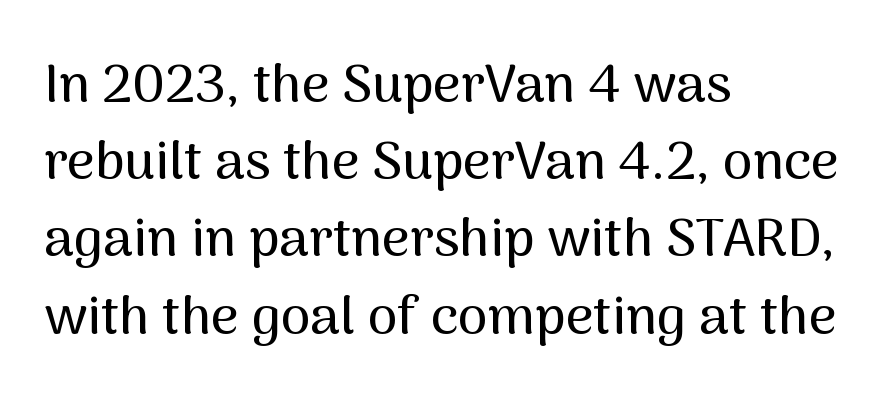
Spacing verdict: proportional, widths tailored to each character. Letter spacing: default. The passage shown is not underscored anywhere. The ragged edge is on the right, which tells us the setting is flush left. Look at the bottom of the vertical strokes: they stop flat, with no serifs.
